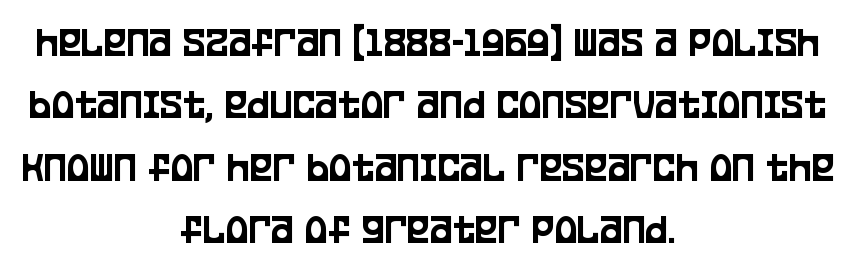
Compared with typical paragraphs, the rows here are spaced about the same. Bare-footed words on every line. The text block is weighted toward neither margin, spreading evenly from the middle. Compared with typical body copy, the letter spacing here is the same.
